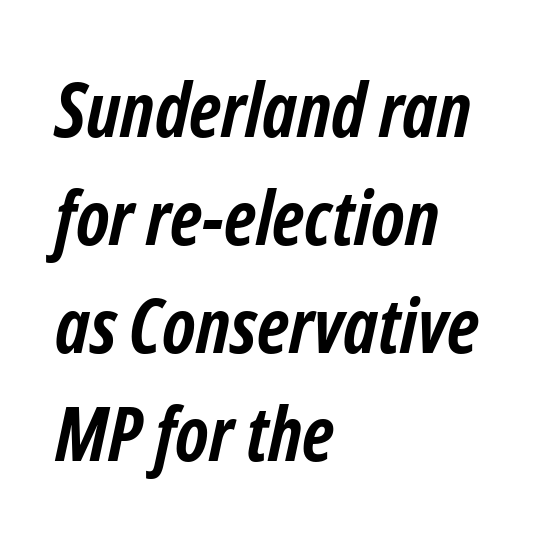
The gaps between neighbouring characters are ordinary and unremarkable. Notice how the passage keeps a crisp vertical edge on the left only. Leading matches the norm, producing a regular column. The typesetting leans heavy: a genuine bold. Has an underline been added? It has not. Note the varied advance widths — an 'i' is clearly narrower than an 'm'.
